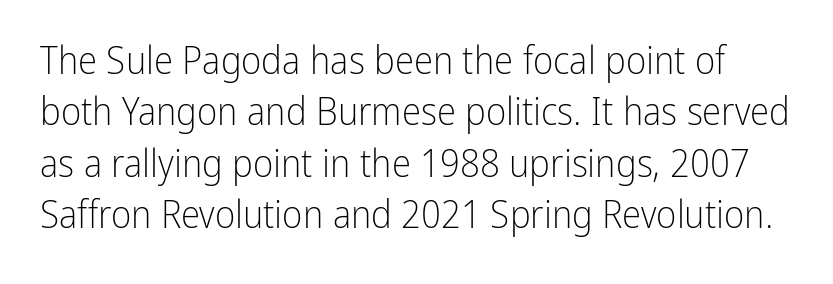
The letterforms sit at book weight or below. You could not count columns in this text — the font is proportionally spaced. Tracking here is standard; glyphs follow each other at the usual distance. Compared with typical paragraphs, the rows here are spaced about the same. Nobody drew a line under any word here. Posture: upright roman.
